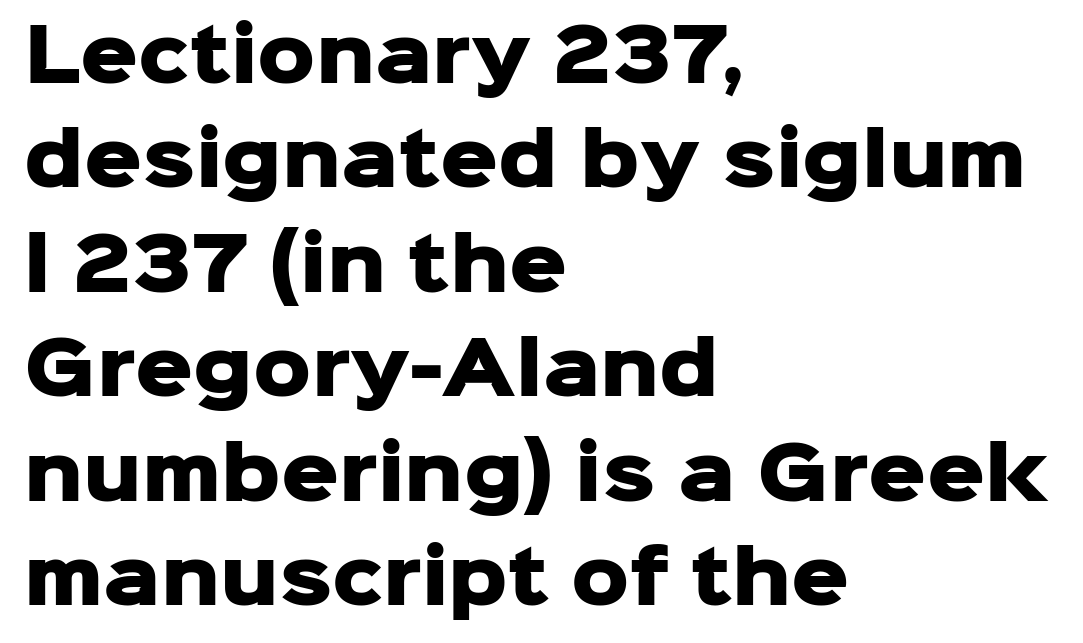
The image shows 72 px heavy sans-serif type, upright; set left-aligned, normal line spacing (1.45x), normal letter spacing, not underlined; low stroke contrast and a medium x-height.
